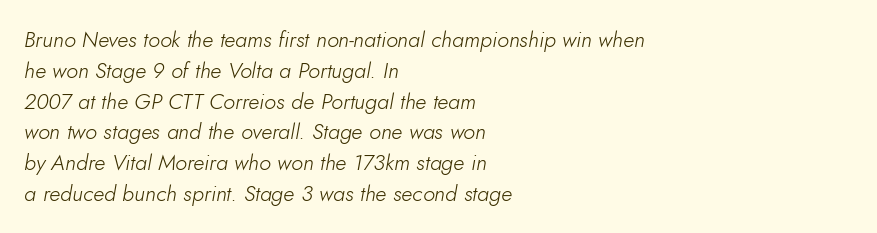
The image shows 22 px text type, italic (leaning right); set left-aligned, normal line spacing (1.4x), normal letter spacing, not underlined.
